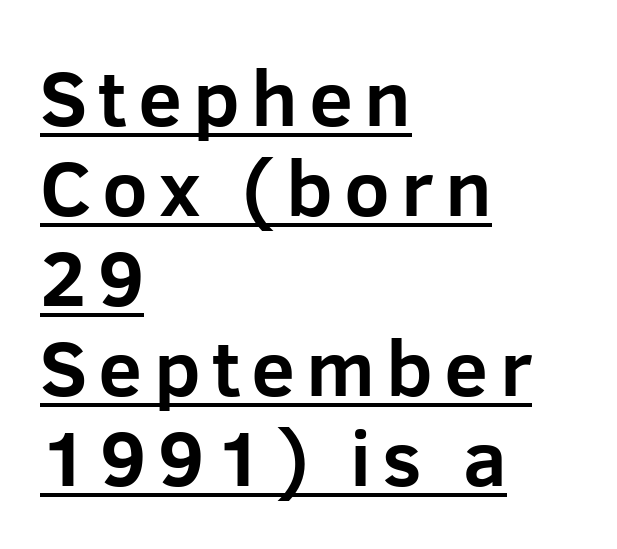
The image shows 79 px bold sans-serif type, upright; set left-aligned, tight line spacing (1.14x), underlined; low stroke contrast and a medium x-height.
